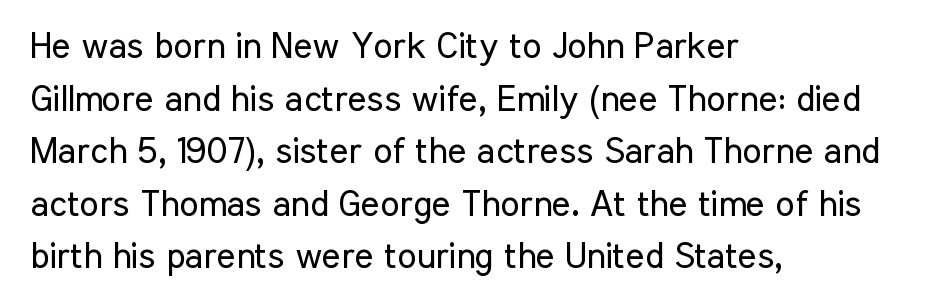
This sample uses plain, unmodified letter spacing. No word sits above an underline. Line beginnings align vertically; line endings do not. The letters stand upright; this is a roman face.
